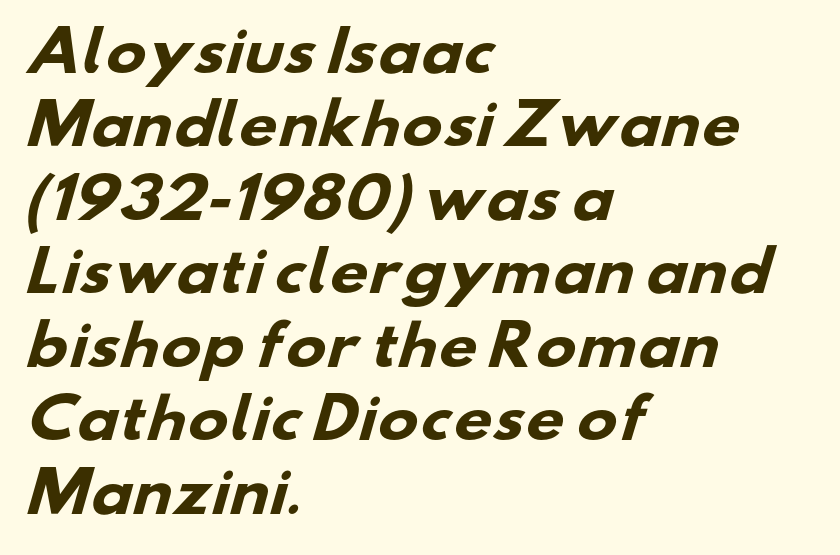
Q: Is the text bold? A: Yes.
Q: Is the typeface a serif or a sans-serif typeface? A: Sans-serif.
Q: Is the text underlined? A: No.
Q: How is the paragraph aligned? A: Left-aligned.
Q: Is the spacing between letters normal or unusually wide? A: Normal.
Q: Is the spacing between lines tight, normal or loose? A: Normal.
Q: Width (condensed, normal, or wide)? A: Wide.
Q: Stroke contrast? A: Low.
Q: x-height? A: Small.
Q: Monospaced? A: No.
